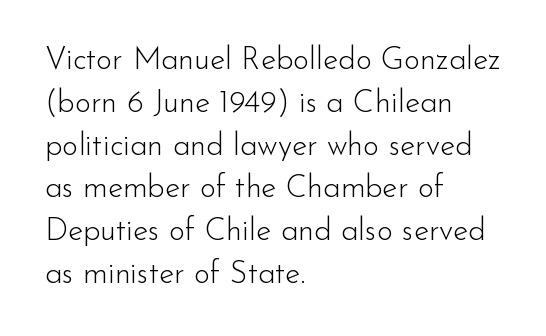
The image shows 31 px light sans-serif type, upright; set left-aligned, normal line spacing (1.38x), normal letter spacing, not underlined; low stroke contrast and a small x-height.
